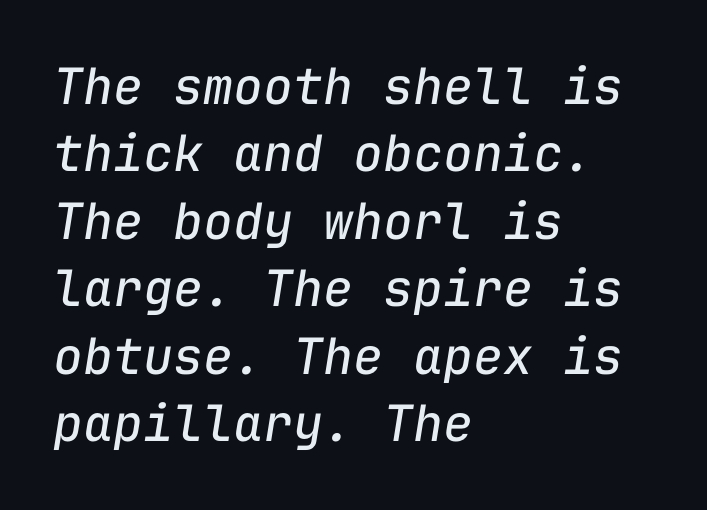
{"italic": "yes", "lean": "right", "slant_degrees": 9, "bold": "no", "weight": "regular", "width": "normal", "stroke_contrast": "low", "x_height": "medium", "monospaced": "yes", "underline": "no", "align": "left", "line_spacing": "normal", "line_spacing_ratio": 1.35, "letter_spacing": "normal", "letter_spacing_em": 0.0, "glyph_px": 50}
